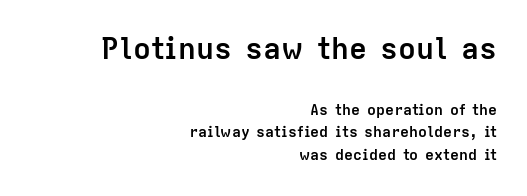
The tracking reads as untouched default to a designer's eye. The emphasis by scale lands on block number one, above. One-word summary of the alignment: right. Leading matches the norm, producing a regular column.
